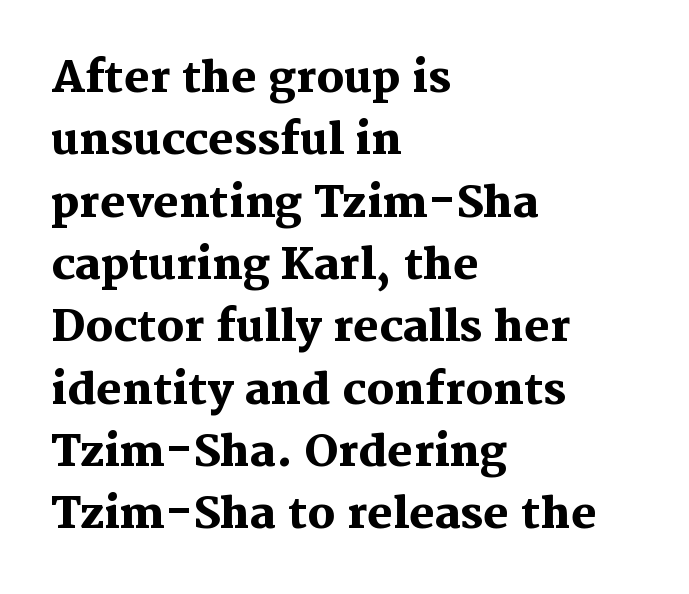
{"serif": "yes", "italic": "no", "bold": "yes", "weight": "heavy", "width": "normal", "stroke_contrast": "medium", "x_height": "medium", "monospaced": "no", "underline": "no", "align": "left", "line_spacing": "normal", "line_spacing_ratio": 1.45, "letter_spacing": "normal", "letter_spacing_em": 0.0, "glyph_px": 43}
